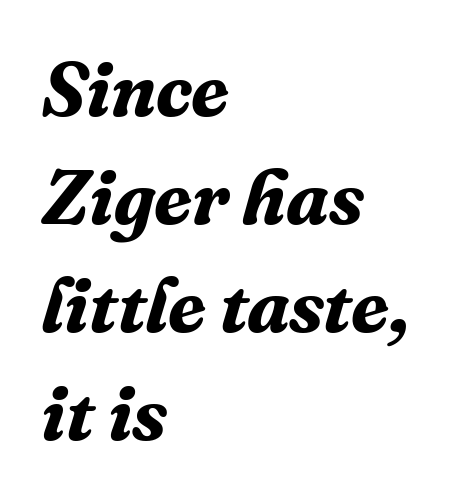
Q: Is the text bold? A: Yes.
Q: Is the text italic (slanted)? A: Yes, it leans right by about 16 degrees.
Q: Is the typeface a serif or a sans-serif typeface? A: Serif.
Q: Is the text underlined? A: No.
Q: How is the paragraph aligned? A: Left-aligned.
Q: Is the spacing between letters normal or unusually wide? A: Normal.
Q: Is the spacing between lines tight, normal or loose? A: Normal.
Q: Width (condensed, normal, or wide)? A: Normal.
Q: Stroke contrast? A: Medium.
Q: x-height? A: Medium.
Q: Monospaced? A: No.
